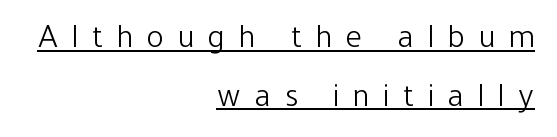
The image shows 32 px light, condensed sans-serif type, upright; set right-aligned, line spacing 1.83x, unusually wide letter spacing (+0.45 em), underlined; low stroke contrast and a medium x-height.
